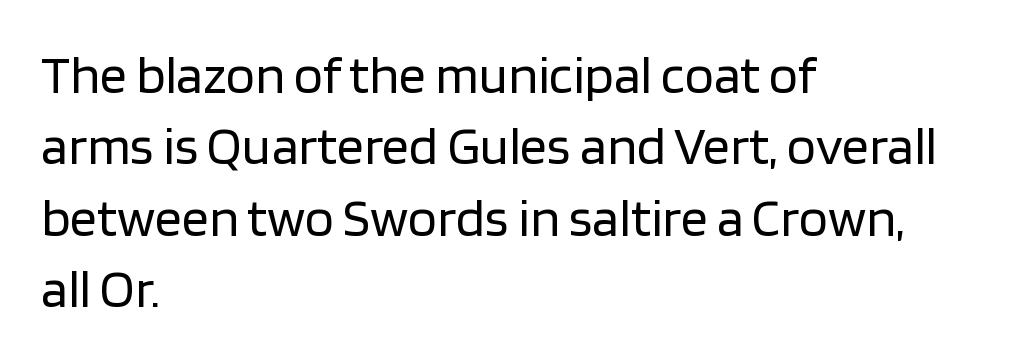
Q: Is the text bold? A: No.
Q: Is the text italic (slanted)? A: No, it is upright.
Q: Is the typeface a serif or a sans-serif typeface? A: Sans-serif.
Q: Is the text underlined? A: No.
Q: How is the paragraph aligned? A: Left-aligned.
Q: Is the spacing between letters normal or unusually wide? A: Normal.
Q: Is the spacing between lines tight, normal or loose? A: Normal.
Q: Width (condensed, normal, or wide)? A: Normal.
Q: Stroke contrast? A: Low.
Q: x-height? A: Large.
Q: Monospaced? A: No.
